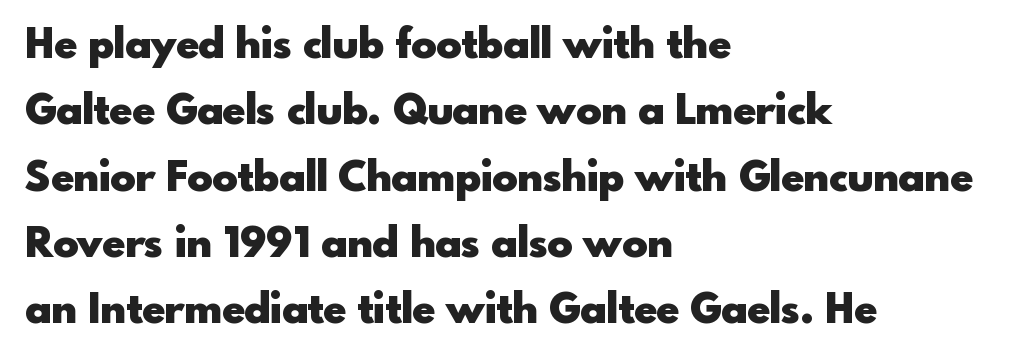
{"serif": "no", "italic": "no", "bold": "yes", "weight": "heavy", "width": "normal", "x_height": "small", "monospaced": "no", "underline": "no", "align": "left", "line_spacing": "normal", "line_spacing_ratio": 1.58, "letter_spacing": "normal", "letter_spacing_em": 0.0, "glyph_px": 42}
